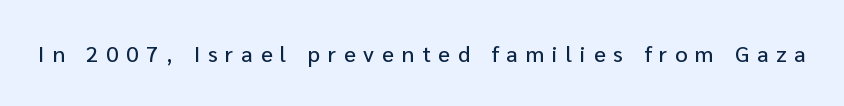
Q: Is the text italic (slanted)? A: No, it is upright.
Q: Is the text underlined? A: No.
Q: Is the spacing between letters normal or unusually wide? A: Unusually wide.
